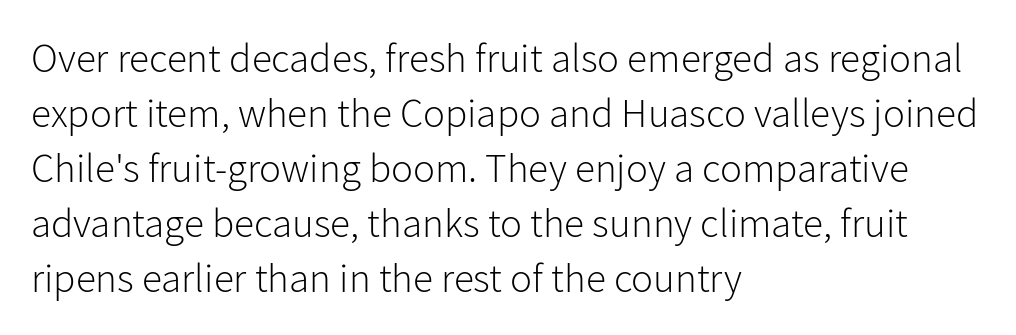
Q: Is the text bold? A: No.
Q: Is the text italic (slanted)? A: No, it is upright.
Q: Is the typeface a serif or a sans-serif typeface? A: Sans-serif.
Q: Is the text underlined? A: No.
Q: How is the paragraph aligned? A: Left-aligned.
Q: Is the spacing between letters normal or unusually wide? A: Normal.
Q: Is the spacing between lines tight, normal or loose? A: Normal.
Q: Width (condensed, normal, or wide)? A: Normal.
Q: Stroke contrast? A: Low.
Q: x-height? A: Medium.
Q: Monospaced? A: No.
